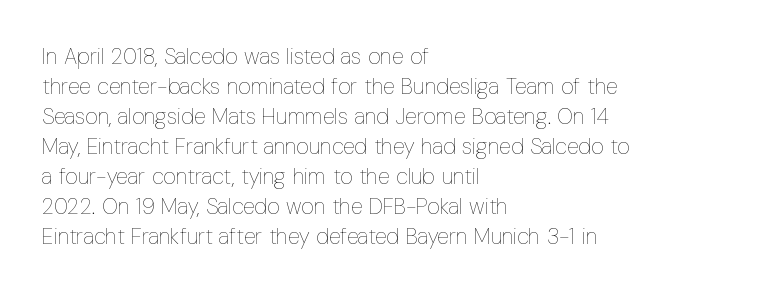
Reading down the column, the eye jumps a familiar distance to each next line. Left-aligned paragraph, ragged on the right. Check under the words: just untouched page. Nope, not italic — everything's standing straight.
